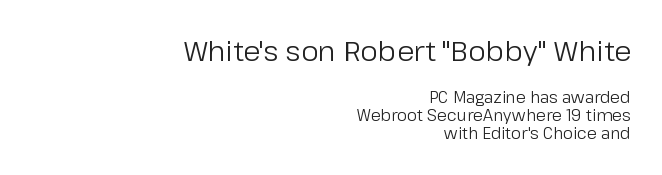
{"serif": "no", "italic": "no", "bold": "no", "weight": "regular", "width": "normal", "stroke_contrast": "low", "x_height": "medium", "monospaced": "no", "underline": "no", "align": "right", "line_spacing": "tight", "line_spacing_ratio": 1.12, "letter_spacing": "normal", "letter_spacing_em": 0.0, "larger_block": "first", "size_ratio": 1.75, "glyph_px": 28}
